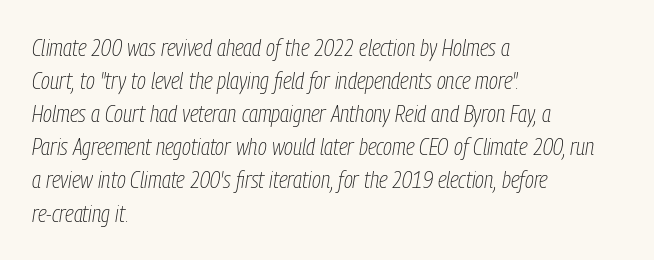
Q: Is the text bold? A: No.
Q: Is the text italic (slanted)? A: Yes, it leans right by about 9 degrees.
Q: Is the text underlined? A: No.
Q: How is the paragraph aligned? A: Left-aligned.
Q: Is the spacing between letters normal or unusually wide? A: Normal.
Q: Is the spacing between lines tight, normal or loose? A: Normal.
